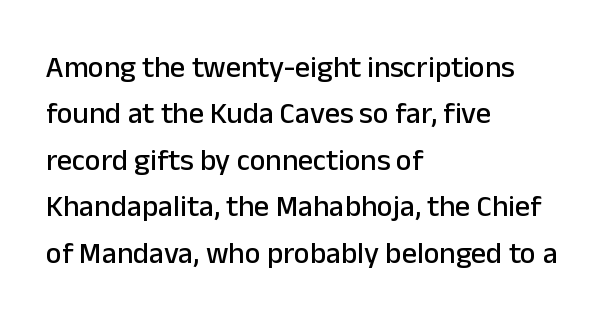
The words here are not underlined. The typography opts for an upright posture over an oblique one. What's the leading like? Ordinary, nothing unusual. A typesetter would call this proportional, since set widths differ per character.
